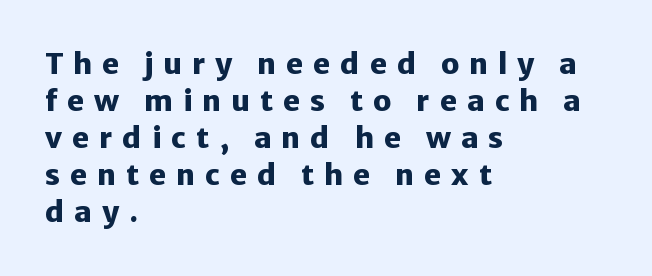
{"serif": "no", "italic": "no", "bold": "yes", "weight": "heavy", "width": "normal", "stroke_contrast": "low", "x_height": "medium", "monospaced": "no", "underline": "no", "align": "left", "line_spacing": "normal", "line_spacing_ratio": 1.28, "letter_spacing": "wide", "letter_spacing_em": 0.34, "glyph_px": 29}
